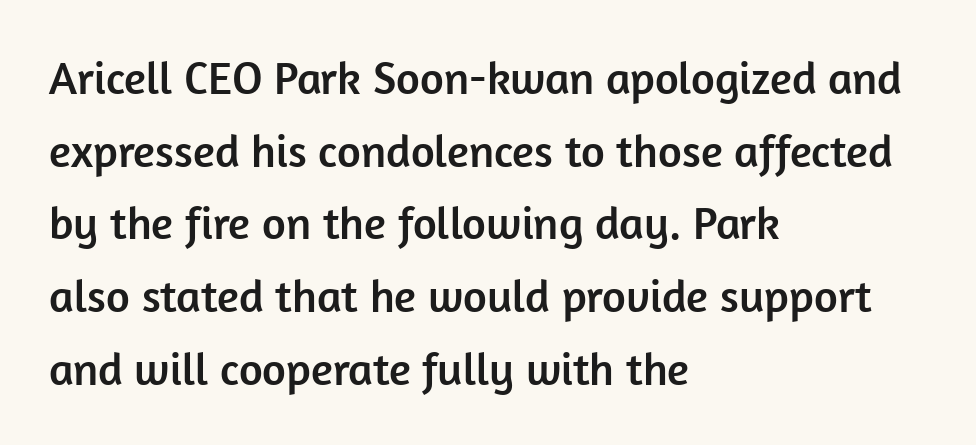
This rendering employs a face without finishing strokes, i.e., a sans-serif. Proportional: the letters do not fall into vertical columns. In terms of posture, this sample is upright. The specimen omits any rule beneath the text block's lines. Whoever set this chose a conventional vertical rhythm. The rendering keeps characters at their native spacing.
